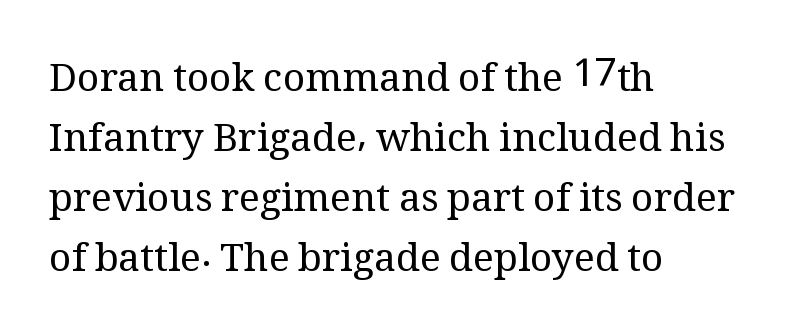
Q: Is the text bold? A: No.
Q: Is the text italic (slanted)? A: No, it is upright.
Q: Is the typeface a serif or a sans-serif typeface? A: Serif.
Q: Is the text underlined? A: No.
Q: How is the paragraph aligned? A: Left-aligned.
Q: Is the spacing between letters normal or unusually wide? A: Normal.
Q: Is the spacing between lines tight, normal or loose? A: Normal.
Q: Width (condensed, normal, or wide)? A: Normal.
Q: Stroke contrast? A: Medium.
Q: x-height? A: Medium.
Q: Monospaced? A: No.
